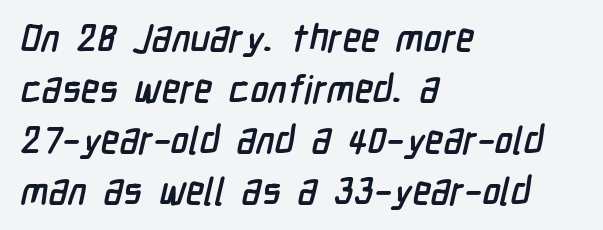
{"serif": "no", "width": "condensed", "stroke_contrast": "low", "x_height": "medium", "monospaced": "no", "underline": "no", "align": "left", "line_spacing": "normal", "line_spacing_ratio": 1.34, "letter_spacing": "normal", "letter_spacing_em": 0.0, "glyph_px": 38}
